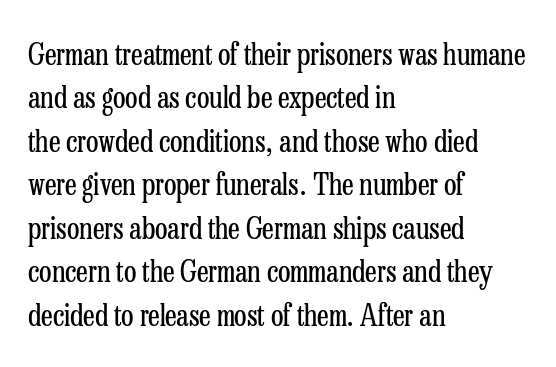
The image shows 29 px regular-weight, condensed serif type, upright; set left-aligned, normal line spacing (1.5x), normal letter spacing, not underlined; low stroke contrast and a medium x-height.
